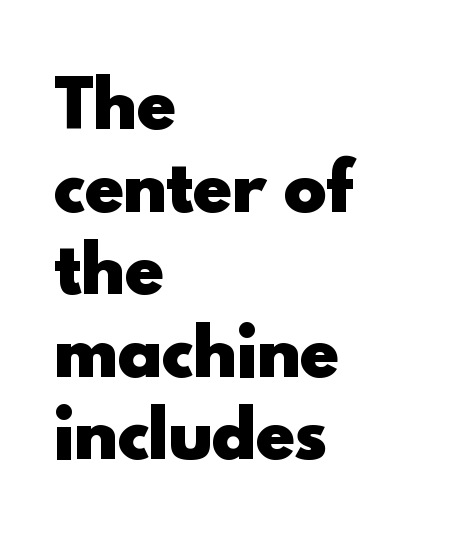
Tall strokes in this sample are plumb rather than angled. Is there much room between lines? A standard amount, neither cramped nor airy. In terms of letterspacing, this is plain default setting. The characters display no serif detailing; their extremities are plain. These lines carry a lot of weight — the face is fully bold. Visually the block forms a straight wall on the left and a jagged coastline on the right.
